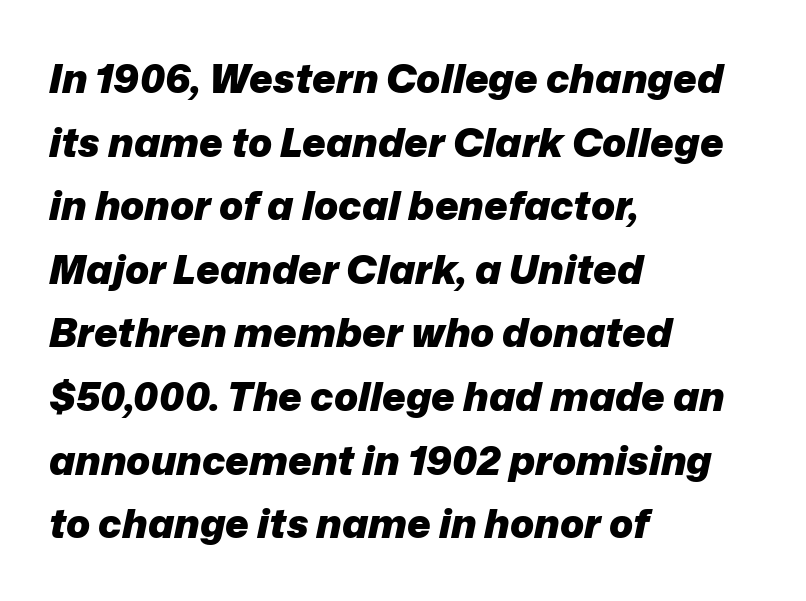
{"italic": "yes", "lean": "right", "slant_degrees": 12, "bold": "yes", "weight": "heavy", "width": "normal", "stroke_contrast": "low", "x_height": "medium", "monospaced": "no", "underline": "no", "align": "left", "line_spacing": "normal", "line_spacing_ratio": 1.59, "letter_spacing": "normal", "letter_spacing_em": 0.0, "glyph_px": 40}
